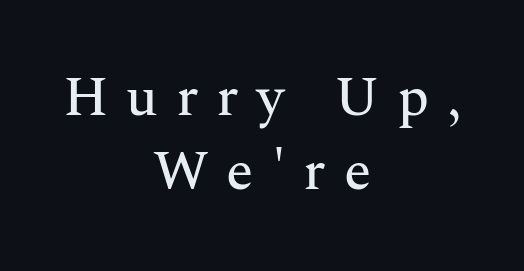
Q: Is the text italic (slanted)? A: No, it is upright.
Q: Is the typeface a serif or a sans-serif typeface? A: Serif.
Q: Is the text underlined? A: No.
Q: How is the paragraph aligned? A: Centered.
Q: Is the spacing between letters normal or unusually wide? A: Unusually wide.
Q: Is the spacing between lines tight, normal or loose? A: Normal.
Q: Width (condensed, normal, or wide)? A: Normal.
Q: Stroke contrast? A: Medium.
Q: x-height? A: Medium.
Q: Monospaced? A: No.
